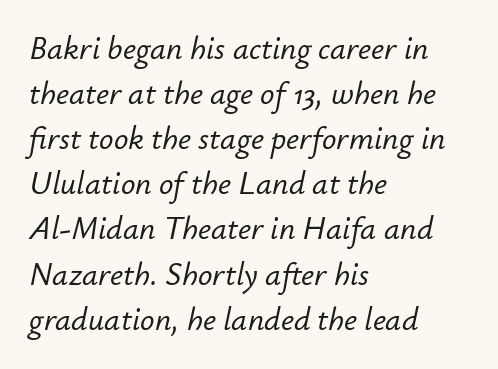
{"italic": "yes", "lean": "right", "slant_degrees": 12, "width": "normal", "stroke_contrast": "low", "x_height": "small", "monospaced": "no", "underline": "no", "align": "left", "line_spacing": "normal", "line_spacing_ratio": 1.41, "letter_spacing": "normal", "letter_spacing_em": 0.0, "glyph_px": 32}
